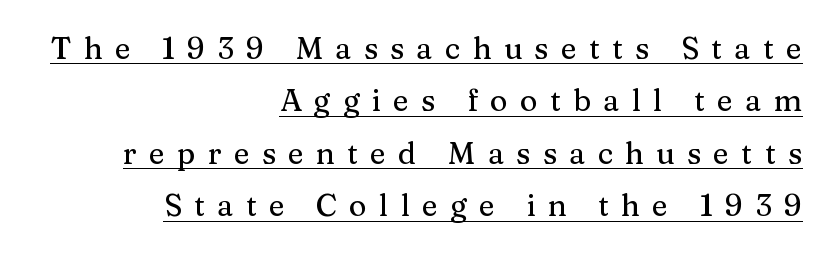
The image shows 30 px serif type, upright; set right-aligned, line spacing 1.75x, unusually wide letter spacing (+0.41 em), underlined; medium stroke contrast and a medium x-height.
